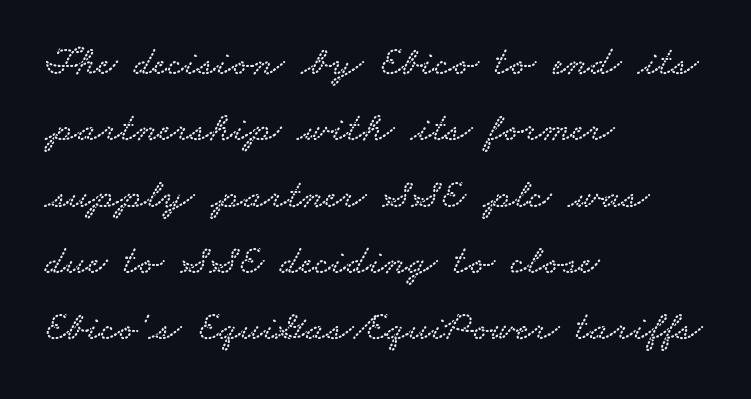
The image shows 42 px wide serif type; set left-aligned, normal line spacing (1.58x), normal letter spacing, not underlined; low stroke contrast and a small x-height.
